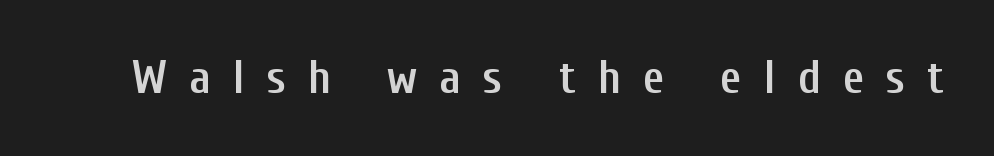
The image shows 47 px semibold, condensed sans-serif type, upright; set unusually wide letter spacing (+0.47 em), not underlined; low stroke contrast and a medium x-height.
